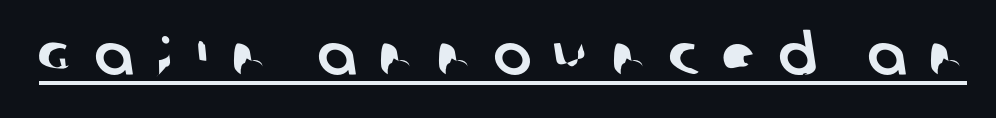
The image shows 57 px sans-serif type; set unusually wide letter spacing (+0.39 em), underlined; low stroke contrast and a large x-height.
